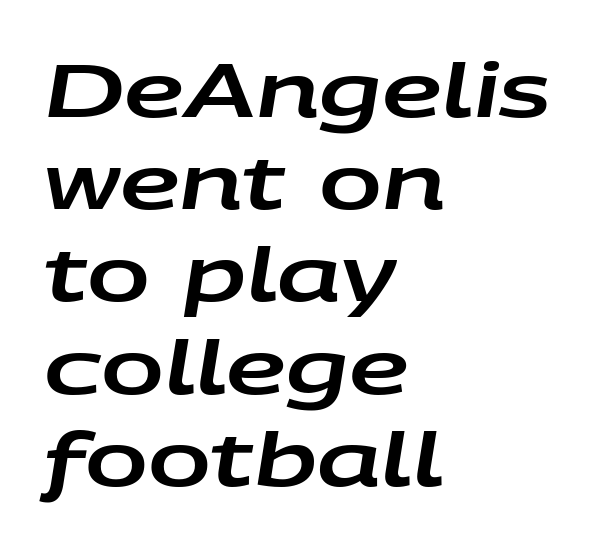
The image shows 75 px wide type, italic (leaning right); set left-aligned, line spacing 1.23x, normal letter spacing, not underlined; low stroke contrast and a large x-height.
